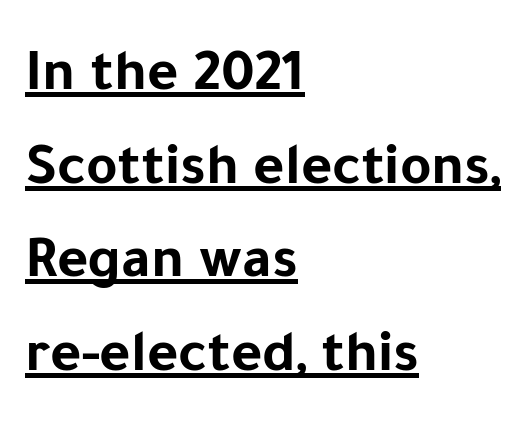
{"serif": "no", "italic": "no", "bold": "yes", "weight": "bold", "width": "normal", "stroke_contrast": "low", "x_height": "medium", "monospaced": "no", "underline": "yes", "align": "left", "line_spacing": "normal", "line_spacing_ratio": 1.56, "letter_spacing": "normal", "letter_spacing_em": 0.0, "glyph_px": 60}
